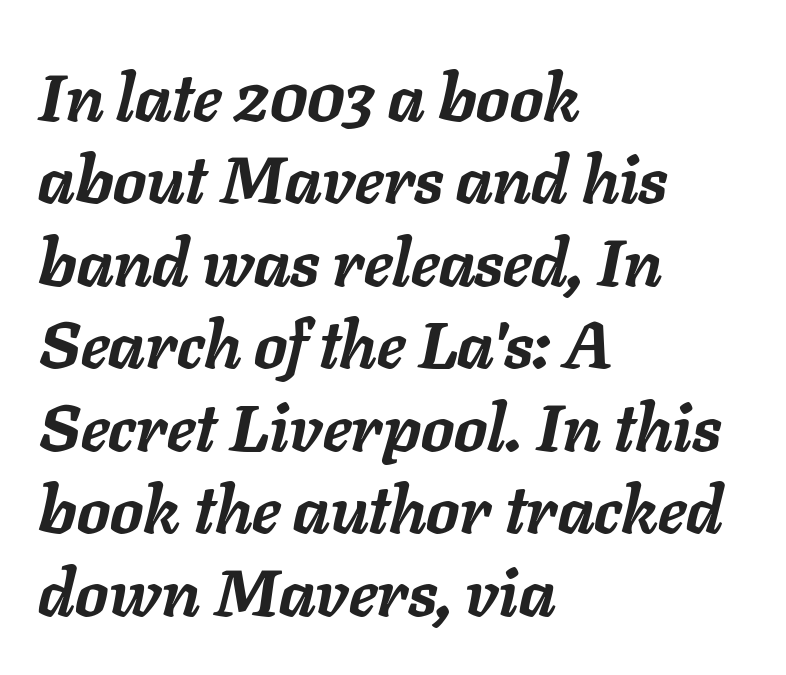
The image shows 66 px semibold type, italic (leaning right); set left-aligned, normal line spacing (1.25x), normal letter spacing, not underlined; low stroke contrast and a medium x-height.
